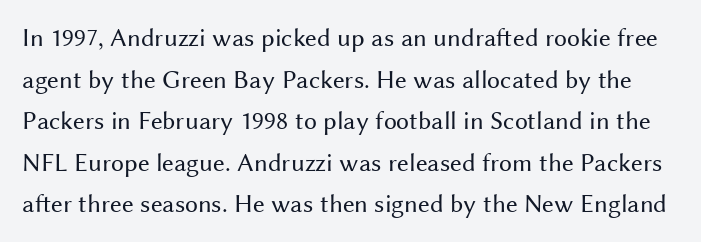
This block has exactly the height ordinary leading produces. Ink coverage per letter is moderate at most. Glyph-to-glyph distance matches everyday printed text. Tall strokes in this sample are plumb rather than angled.
